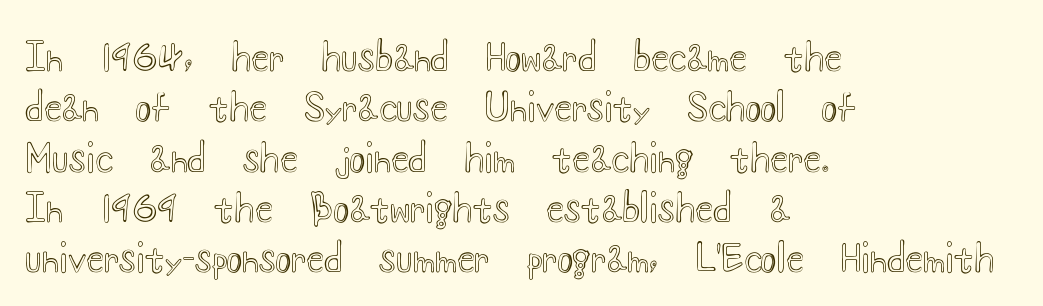
{"italic": "no", "width": "wide", "x_height": "small", "monospaced": "no", "underline": "no", "align": "left", "line_spacing": "normal", "line_spacing_ratio": 1.36, "letter_spacing": "normal", "letter_spacing_em": 0.0, "glyph_px": 37}
